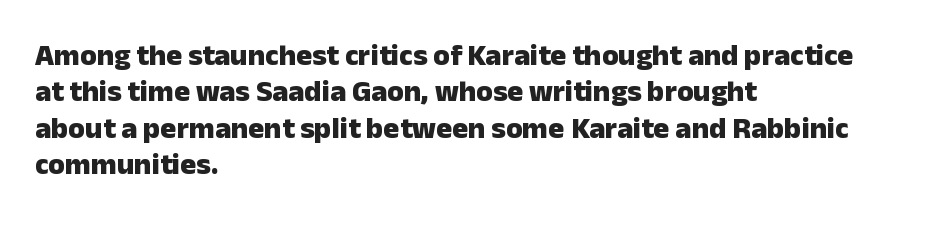
Strokes here are thick enough to call this a true bold. Nothing unusual about the tracking: characters are spaced as the font intends. Character widths vary here, with narrow letters taking less room than wide ones. The string is rendered with underlining switched off. Alignment: flush left.
